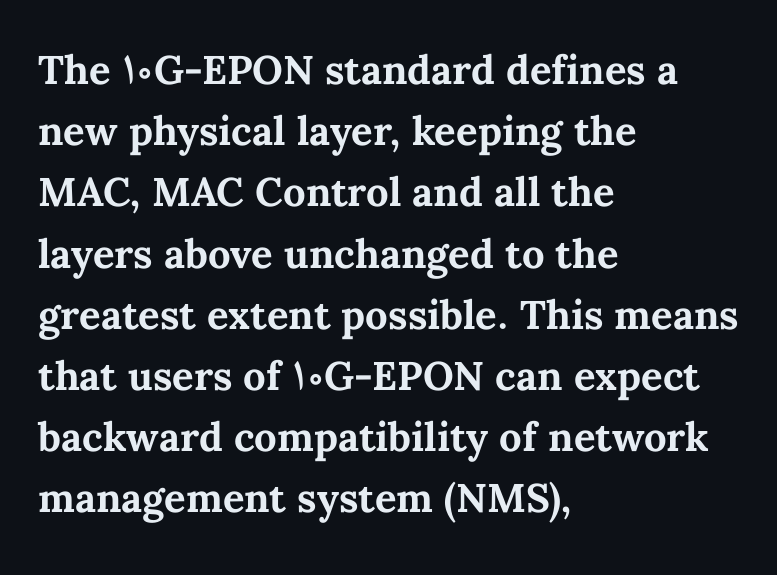
{"italic": "no", "bold": "yes", "weight": "bold", "width": "normal", "stroke_contrast": "medium", "x_height": "medium", "monospaced": "no", "underline": "no", "align": "left", "line_spacing": "normal", "line_spacing_ratio": 1.53, "letter_spacing": "normal", "letter_spacing_em": 0.0, "glyph_px": 40}
